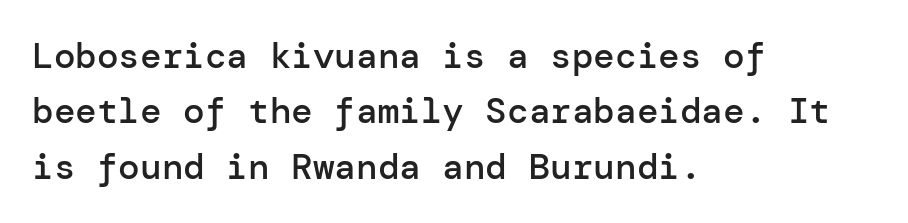
{"serif": "no", "italic": "no", "bold": "semi", "weight": "semibold", "width": "normal", "stroke_contrast": "low", "x_height": "medium", "underline": "no", "align": "left", "line_spacing": "normal", "line_spacing_ratio": 1.54, "letter_spacing": "normal", "letter_spacing_em": 0.0, "glyph_px": 36}
